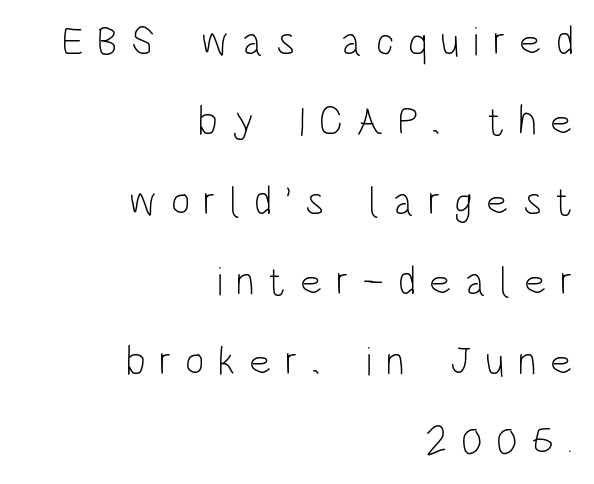
A typesetter would call this proportional, since set widths differ per character. These lines are composed in type without serifs. The words here are not underlined. Airy leading. Reading down the block, your eye finds every line finishing at a fixed right position. Posture: upright roman.
